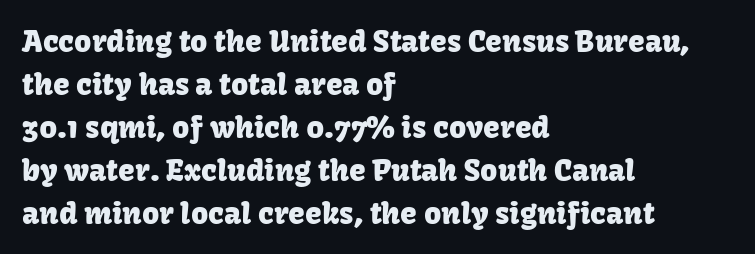
Look at the bottom of the vertical strokes: they stop flat, with no serifs. The leading is moderate, giving the passage an even texture. The baseline area is clear. The rendering uses natural spacing where letterforms have individual widths.
